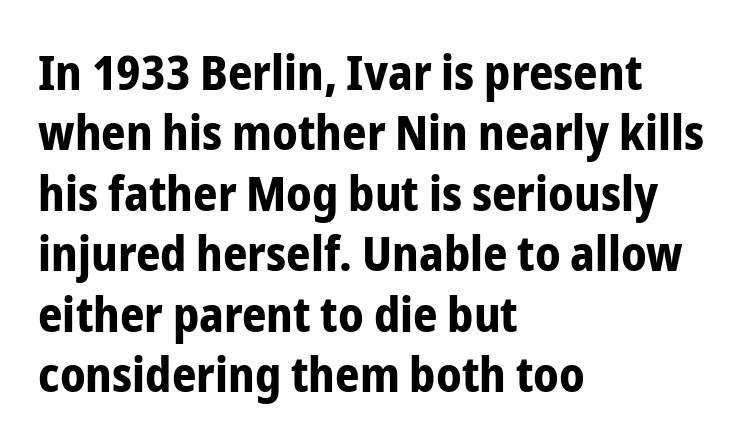
{"serif": "no", "italic": "no", "bold": "yes", "weight": "bold", "width": "condensed", "stroke_contrast": "low", "x_height": "medium", "monospaced": "no", "underline": "no", "align": "left", "line_spacing": "normal", "line_spacing_ratio": 1.26, "letter_spacing": "normal", "letter_spacing_em": 0.0, "glyph_px": 48}
